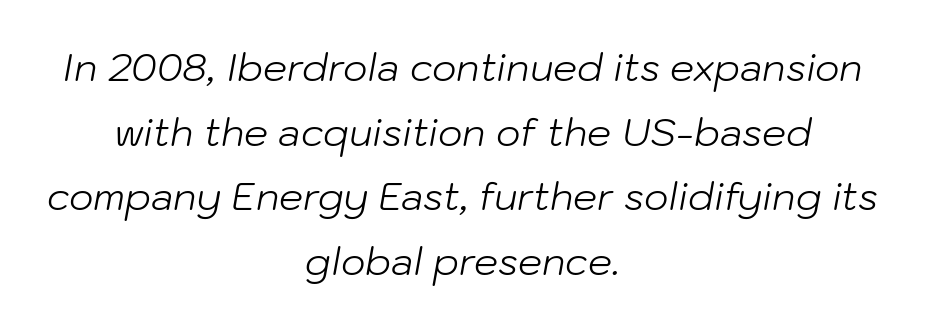
Q: Is the text bold? A: No.
Q: Is the text italic (slanted)? A: Yes, it leans right by about 10 degrees.
Q: Is the text underlined? A: No.
Q: How is the paragraph aligned? A: Centered.
Q: Is the spacing between letters normal or unusually wide? A: Normal.
Q: Is the spacing between lines tight, normal or loose? A: Normal.
Q: Width (condensed, normal, or wide)? A: Normal.
Q: Stroke contrast? A: Low.
Q: x-height? A: Medium.
Q: Monospaced? A: No.
